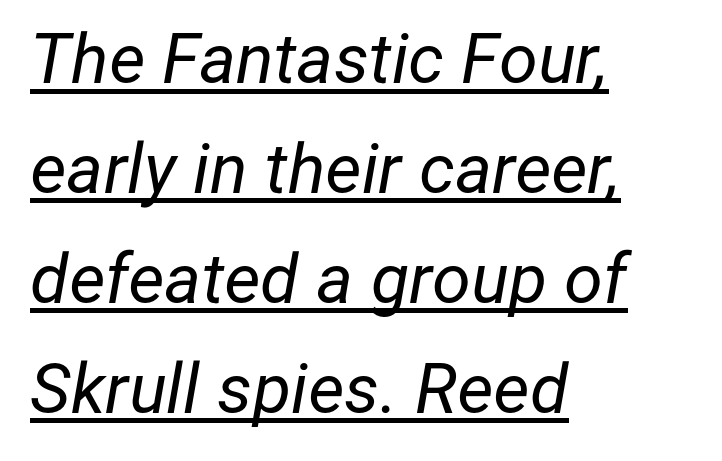
The image shows 70 px regular-weight type, italic (leaning right); set left-aligned, normal line spacing (1.57x), normal letter spacing, underlined; low stroke contrast and a medium x-height.
